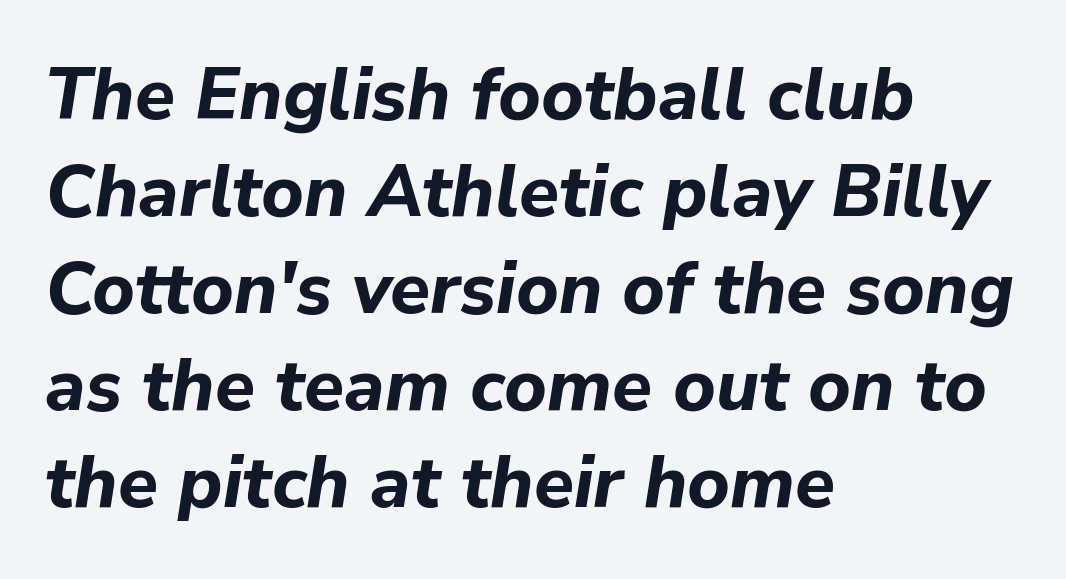
{"italic": "yes", "lean": "right", "slant_degrees": 9, "bold": "yes", "weight": "bold", "width": "normal", "stroke_contrast": "low", "x_height": "medium", "monospaced": "no", "underline": "no", "align": "left", "line_spacing": "normal", "line_spacing_ratio": 1.33, "letter_spacing": "normal", "letter_spacing_em": 0.0, "glyph_px": 73}
